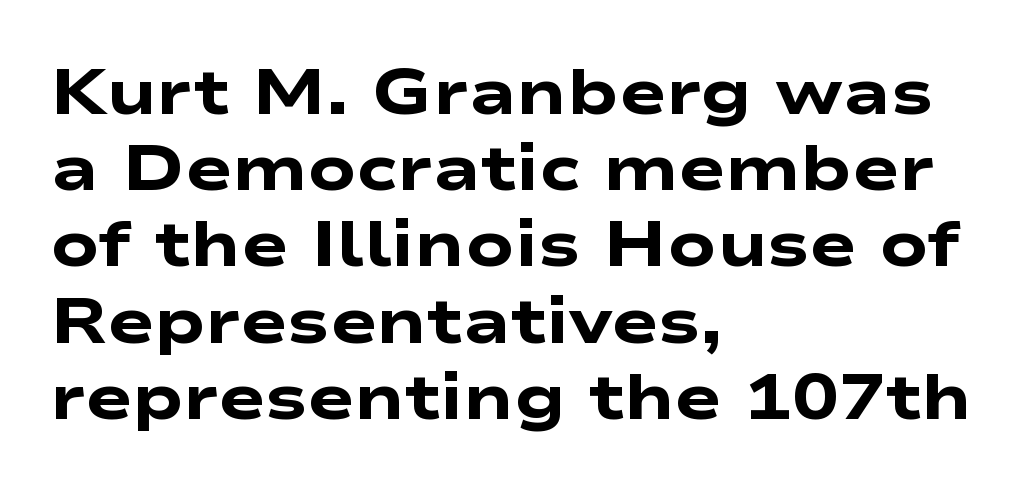
The face used here is proportionally spaced, like ordinary book or web type. Here the glyphs are tracked normally, forming tight word shapes. The string is rendered with underlining switched off. Short and long lines alike share a common starting point at left. Thick stems and heavy bowls — unmistakably bold.
